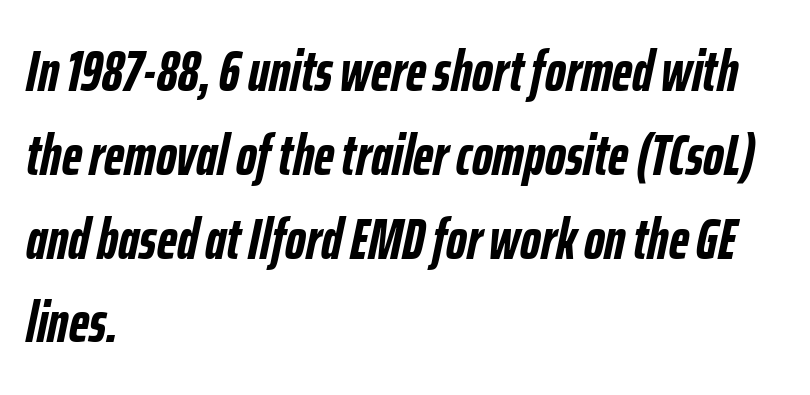
{"italic": "yes", "lean": "right", "slant_degrees": 12, "bold": "yes", "weight": "semibold", "width": "condensed", "stroke_contrast": "low", "x_height": "medium", "monospaced": "no", "underline": "no", "align": "left", "line_spacing": "normal", "line_spacing_ratio": 1.47, "letter_spacing": "normal", "letter_spacing_em": 0.0, "glyph_px": 57}
